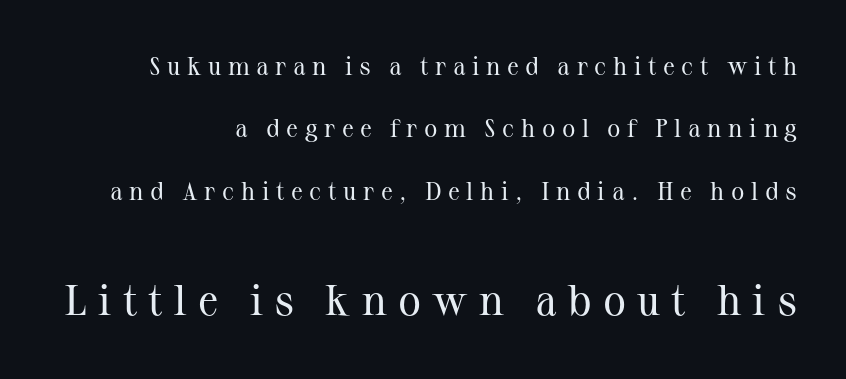
Q: Is the text bold? A: No.
Q: Is the text italic (slanted)? A: No, it is upright.
Q: Is the typeface a serif or a sans-serif typeface? A: Serif.
Q: Is the text underlined? A: No.
Q: How is the paragraph aligned? A: Right-aligned.
Q: Is the spacing between letters normal or unusually wide? A: Unusually wide.
Q: Is the spacing between lines tight, normal or loose? A: Loose.
Q: Which block of text is set in a larger size, the first (top) or the second (bottom)? A: The second (bottom) one.
Q: Width (condensed, normal, or wide)? A: Normal.
Q: Stroke contrast? A: Medium.
Q: x-height? A: Medium.
Q: Monospaced? A: No.
